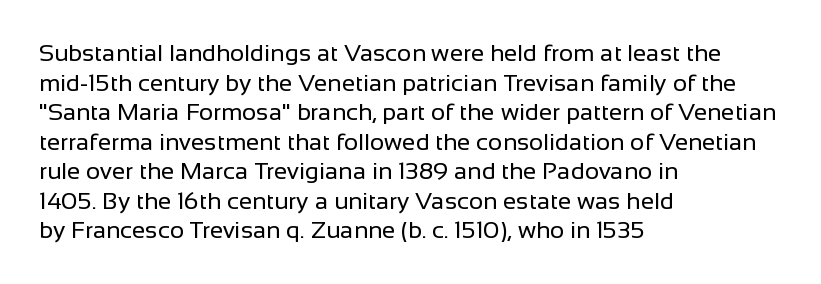
{"italic": "no", "bold": "no", "underline": "no", "align": "left", "line_spacing_ratio": 1.23, "letter_spacing": "normal", "letter_spacing_em": 0.0, "glyph_px": 24}
